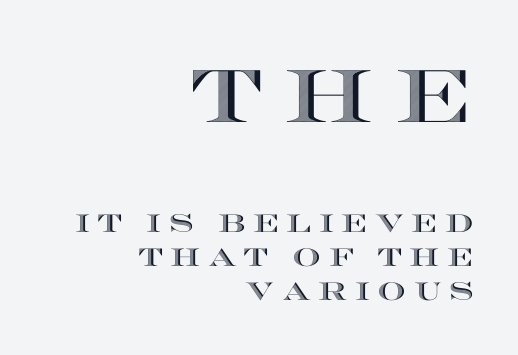
{"italic": "no", "width": "wide", "x_height": "large", "monospaced": "no", "underline": "no", "align": "right", "line_spacing": "normal", "line_spacing_ratio": 1.37, "letter_spacing": "wide", "letter_spacing_em": 0.3, "larger_block": "first", "size_ratio": 2.96, "glyph_px": 74}
